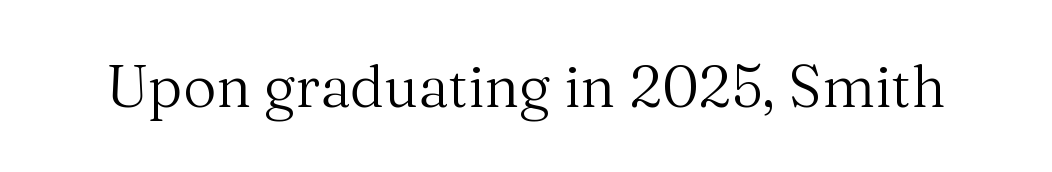
{"serif": "yes", "italic": "no", "bold": "no", "weight": "regular", "width": "normal", "stroke_contrast": "medium", "x_height": "medium", "monospaced": "no", "underline": "no", "letter_spacing": "normal", "letter_spacing_em": 0.0, "glyph_px": 58}
